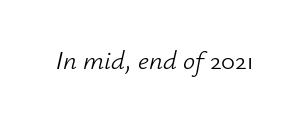
The image shows 27 px text type, italic (leaning right); set normal letter spacing, not underlined.
